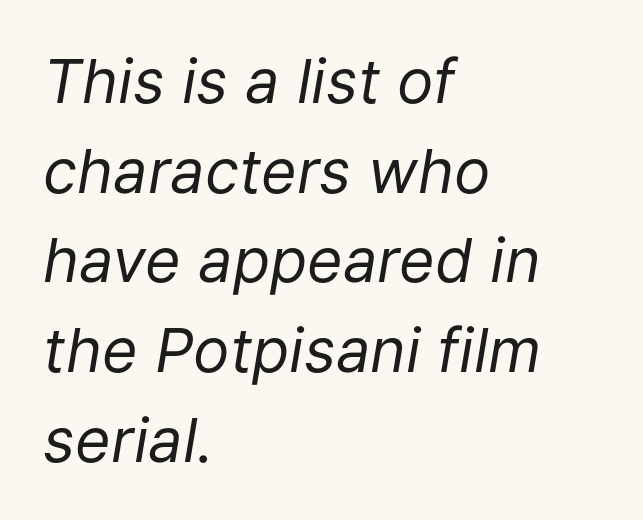
Q: Is the text bold? A: No.
Q: Is the text italic (slanted)? A: Yes, it leans right by about 9 degrees.
Q: Is the text underlined? A: No.
Q: How is the paragraph aligned? A: Left-aligned.
Q: Is the spacing between letters normal or unusually wide? A: Normal.
Q: Is the spacing between lines tight, normal or loose? A: Normal.
Q: Width (condensed, normal, or wide)? A: Normal.
Q: Stroke contrast? A: Low.
Q: x-height? A: Medium.
Q: Monospaced? A: No.
